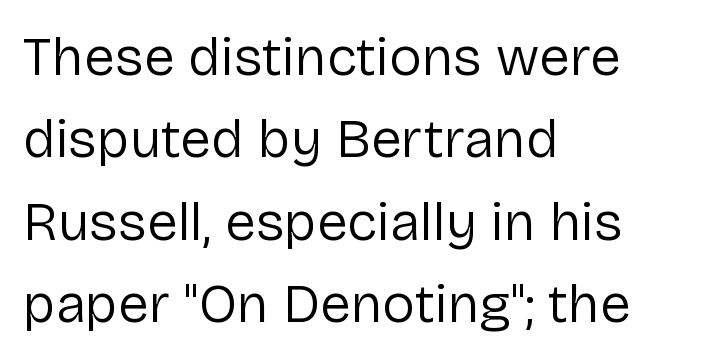
Vertical strokes here are truly vertical. Is this a sans? Yes — the strokes have no serifs. These lines are rendered in a variable-pitch font. Honestly, the row spacing looks completely unremarkable.
